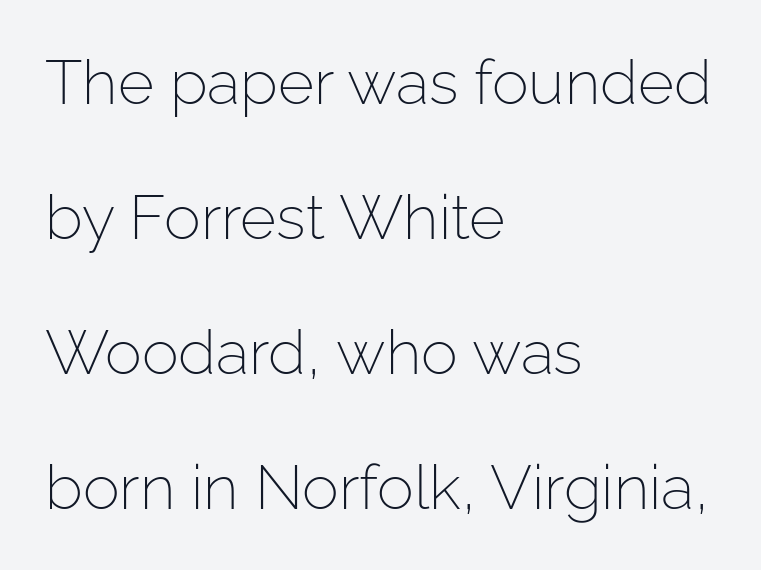
The image shows 62 px light sans-serif type, upright; set left-aligned, loose line spacing (2.18x), normal letter spacing, not underlined; low stroke contrast and a medium x-height.
